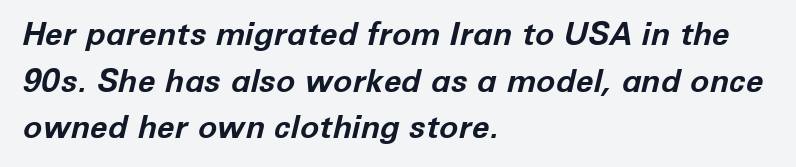
The image shows 32 px bold type, italic (leaning right); set left-aligned, normal line spacing (1.46x), normal letter spacing, not underlined; low stroke contrast and a medium x-height.
